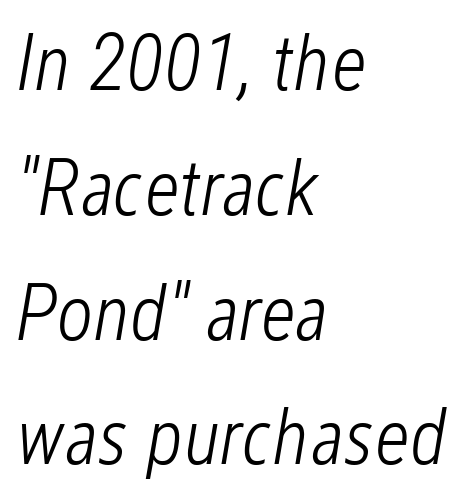
The image shows 79 px light, condensed type, italic (leaning right); set left-aligned, normal line spacing (1.58x), normal letter spacing, not underlined; low stroke contrast and a medium x-height.
